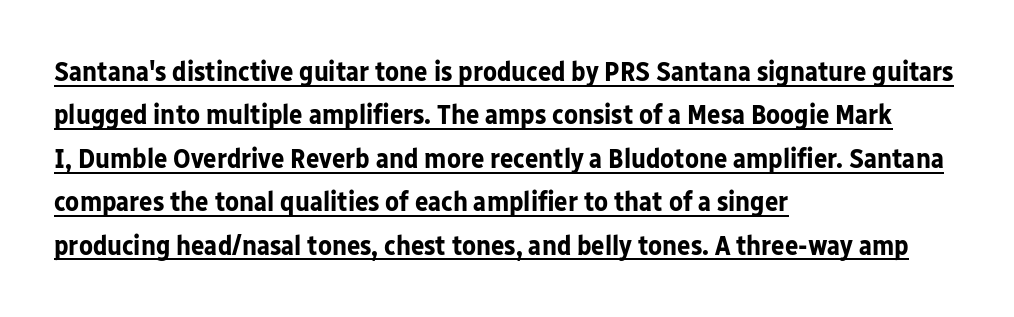
{"serif": "no", "italic": "no", "bold": "yes", "weight": "bold", "width": "normal", "stroke_contrast": "low", "x_height": "medium", "monospaced": "no", "underline": "yes", "align": "left", "line_spacing": "normal", "line_spacing_ratio": 1.55, "letter_spacing": "normal", "letter_spacing_em": 0.0, "glyph_px": 28}
